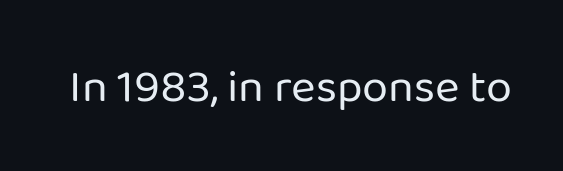
The image shows 47 px regular-weight sans-serif type, upright; set normal letter spacing, not underlined; low stroke contrast and a medium x-height.
